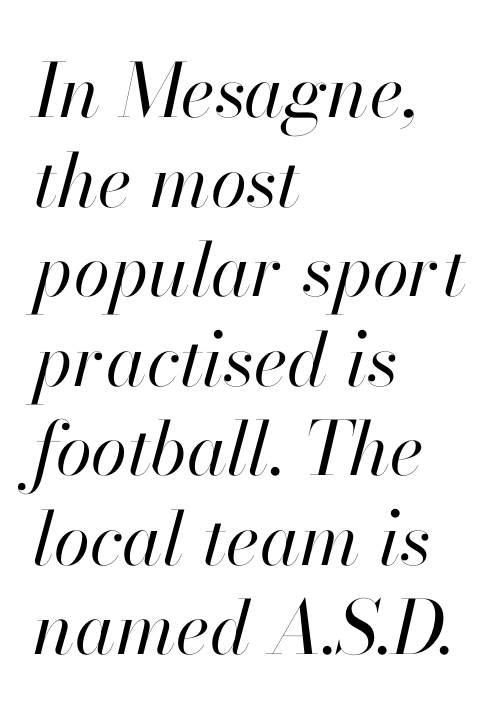
{"italic": "yes", "lean": "right", "slant_degrees": 13, "bold": "no", "weight": "regular", "width": "normal", "stroke_contrast": "high", "x_height": "small", "monospaced": "no", "underline": "no", "align": "left", "line_spacing_ratio": 1.21, "letter_spacing": "normal", "letter_spacing_em": 0.0, "glyph_px": 74}
